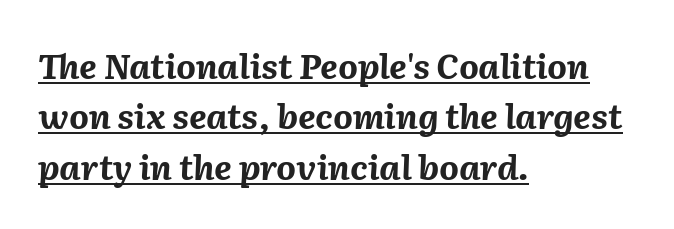
{"italic": "yes", "lean": "right", "slant_degrees": 2, "bold": "yes", "weight": "bold", "width": "normal", "stroke_contrast": "medium", "x_height": "medium", "monospaced": "no", "underline": "yes", "align": "left", "line_spacing": "normal", "line_spacing_ratio": 1.48, "letter_spacing": "normal", "letter_spacing_em": 0.0, "glyph_px": 34}
